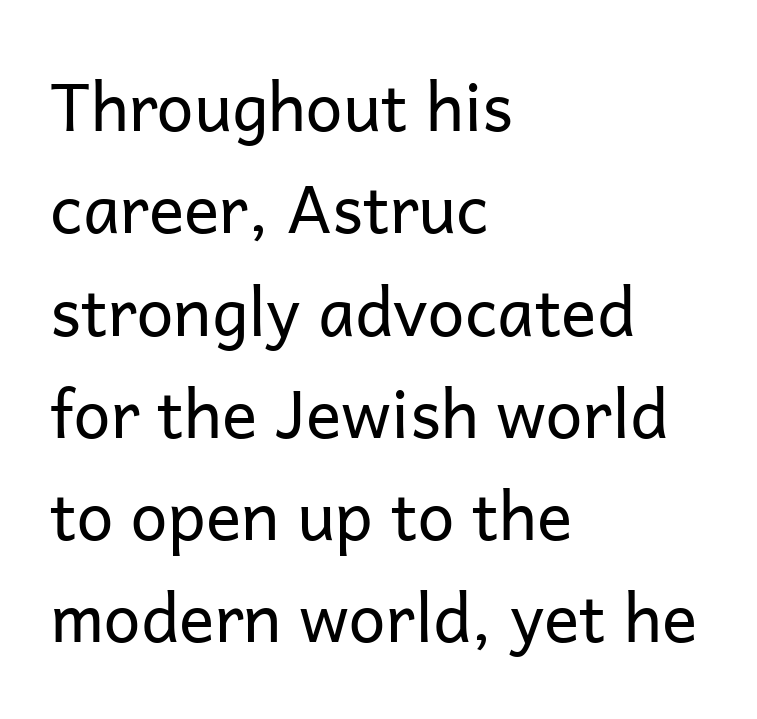
{"serif": "no", "italic": "no", "bold": "no", "weight": "regular", "width": "normal", "stroke_contrast": "low", "x_height": "medium", "monospaced": "no", "underline": "no", "align": "left", "line_spacing": "normal", "line_spacing_ratio": 1.55, "letter_spacing": "normal", "letter_spacing_em": 0.0, "glyph_px": 66}
